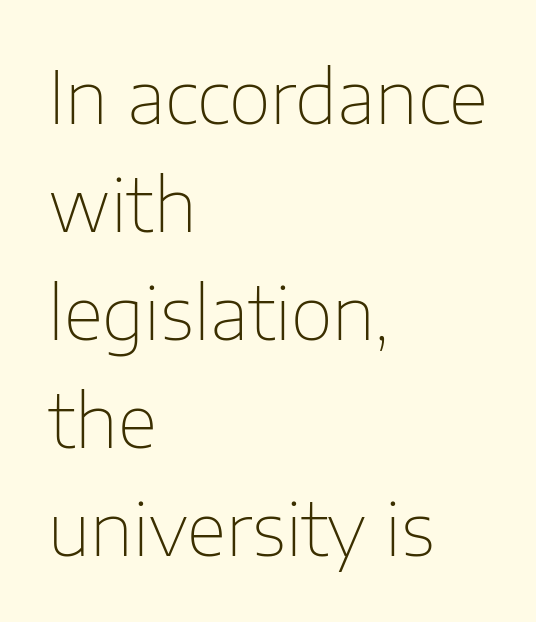
Q: Is the text bold? A: No.
Q: Is the text italic (slanted)? A: No, it is upright.
Q: Is the typeface a serif or a sans-serif typeface? A: Sans-serif.
Q: Is the text underlined? A: No.
Q: How is the paragraph aligned? A: Left-aligned.
Q: Is the spacing between letters normal or unusually wide? A: Normal.
Q: Is the spacing between lines tight, normal or loose? A: Normal.
Q: Width (condensed, normal, or wide)? A: Normal.
Q: Stroke contrast? A: Low.
Q: x-height? A: Medium.
Q: Monospaced? A: No.
